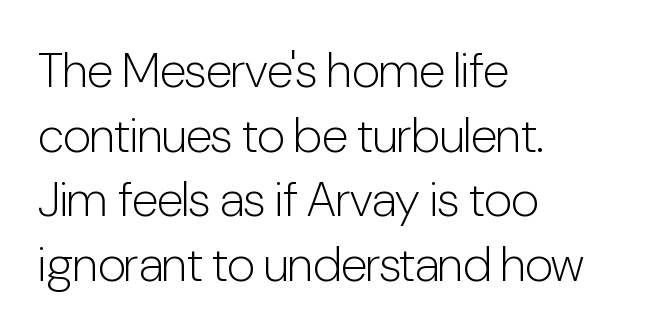
The compositor pushed each line to the left boundary. The specimen omits any rule beneath the text block's lines. The letters carry no serifs — their stems end cleanly without finishing strokes. The cut favours lightness, reaching ordinary text weight at its darkest. These lines are rendered in a variable-pitch font. These lines keep a tight, regular rhythm from letter to letter.
